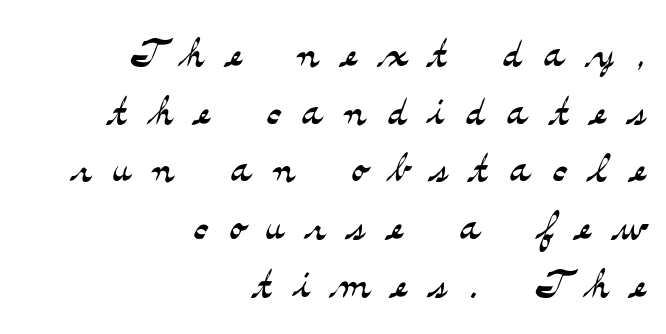
Short and long lines alike share a common ending point at right. The tracking jumps out immediately: characters are airy and widely separated. The passage shown stacks its lines with hardly any gap. The passage shown is typed in a proportional face where columns would drift. The passage shown is typeset with a serif family.
